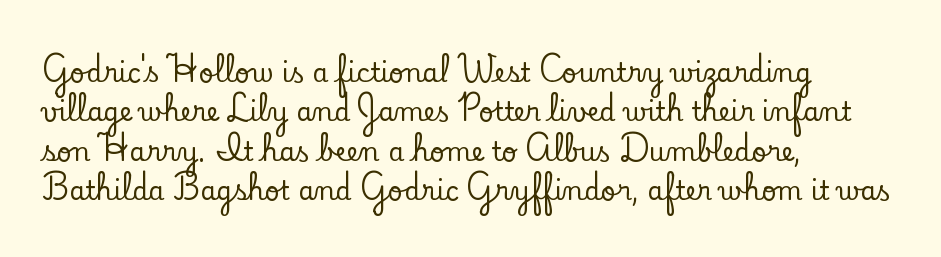
This rendering features lettering with no underline. Every row of glyphs begins at an identical x-position on the left. The leading is moderate, giving the passage an even texture. When letters stand straight like this, we call the style roman or upright.
